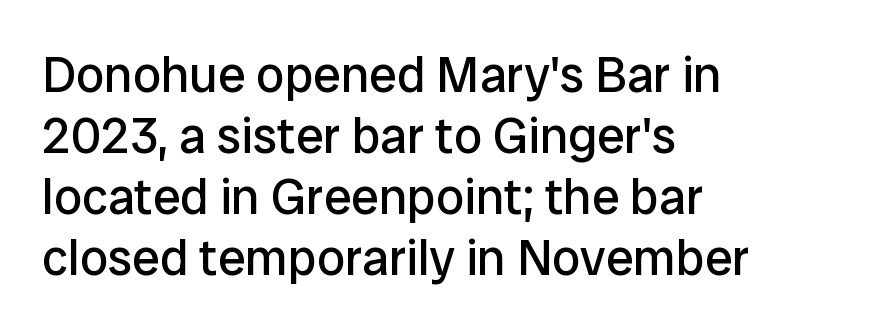
Q: Is the text bold? A: No.
Q: Is the text italic (slanted)? A: No, it is upright.
Q: Is the typeface a serif or a sans-serif typeface? A: Sans-serif.
Q: Is the text underlined? A: No.
Q: How is the paragraph aligned? A: Left-aligned.
Q: Is the spacing between letters normal or unusually wide? A: Normal.
Q: Width (condensed, normal, or wide)? A: Normal.
Q: Stroke contrast? A: Low.
Q: x-height? A: Medium.
Q: Monospaced? A: No.
